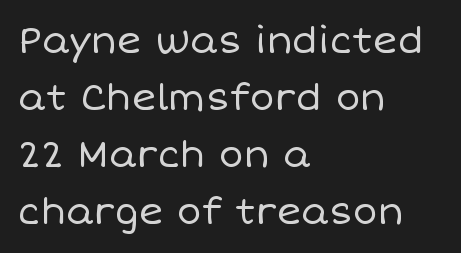
Q: Is the text bold? A: No.
Q: Is the text italic (slanted)? A: No, it is upright.
Q: Is the text underlined? A: No.
Q: How is the paragraph aligned? A: Left-aligned.
Q: Is the spacing between letters normal or unusually wide? A: Normal.
Q: Is the spacing between lines tight, normal or loose? A: Normal.
Q: Width (condensed, normal, or wide)? A: Normal.
Q: Stroke contrast? A: Low.
Q: x-height? A: Large.
Q: Monospaced? A: No.
